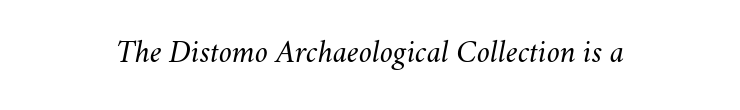
Q: Is the text bold? A: No.
Q: Is the text italic (slanted)? A: Yes, it leans right by about 11 degrees.
Q: Is the text underlined? A: No.
Q: Is the spacing between letters normal or unusually wide? A: Normal.
Q: Width (condensed, normal, or wide)? A: Normal.
Q: Stroke contrast? A: Medium.
Q: x-height? A: Small.
Q: Monospaced? A: No.
